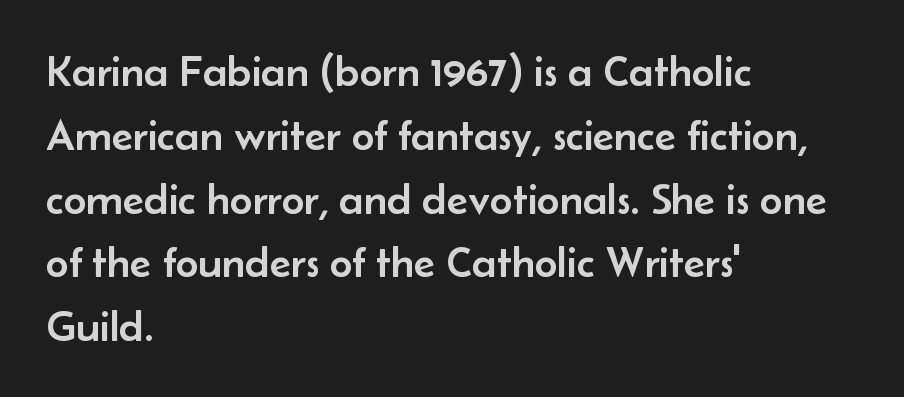
Q: Is the text italic (slanted)? A: No, it is upright.
Q: Is the typeface a serif or a sans-serif typeface? A: Sans-serif.
Q: Is the text underlined? A: No.
Q: How is the paragraph aligned? A: Left-aligned.
Q: Is the spacing between letters normal or unusually wide? A: Normal.
Q: Is the spacing between lines tight, normal or loose? A: Normal.
Q: Width (condensed, normal, or wide)? A: Normal.
Q: Stroke contrast? A: Low.
Q: x-height? A: Small.
Q: Monospaced? A: No.
